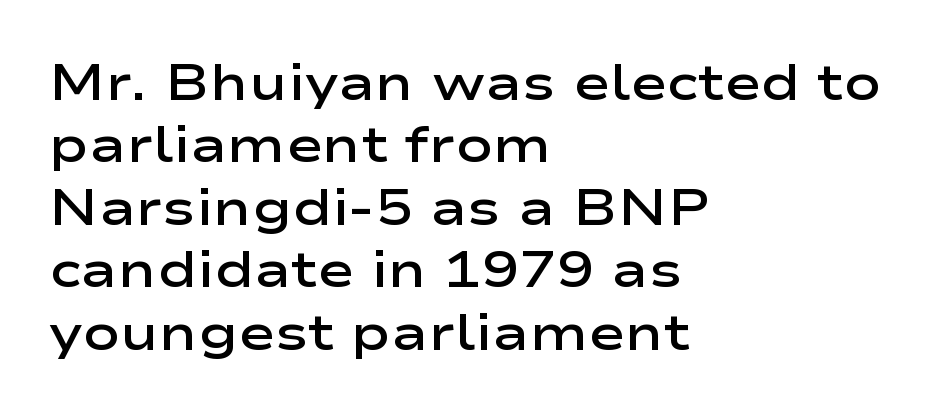
The line-height multiplier appears to be the usual default. The typography opts for an upright posture over an oblique one. Horizontal alignment here is leftward, the default for most running prose. The foot of each line stays bare and open. Is this a fixed-width face? No — the glyphs have proportional, varying widths.
